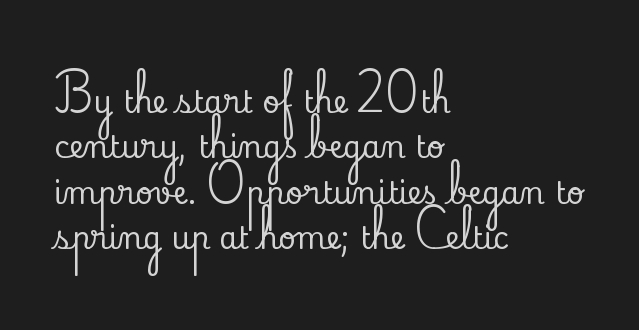
The image shows 30 px serif type, upright; set left-aligned, normal line spacing (1.51x), normal letter spacing, not underlined; low stroke contrast and a small x-height.
